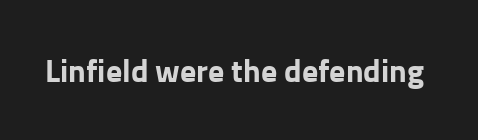
Q: Is the text bold? A: Yes.
Q: Is the text italic (slanted)? A: No, it is upright.
Q: Is the typeface a serif or a sans-serif typeface? A: Sans-serif.
Q: Is the text underlined? A: No.
Q: Is the spacing between letters normal or unusually wide? A: Normal.
Q: Width (condensed, normal, or wide)? A: Normal.
Q: Stroke contrast? A: Low.
Q: x-height? A: Medium.
Q: Monospaced? A: No.
